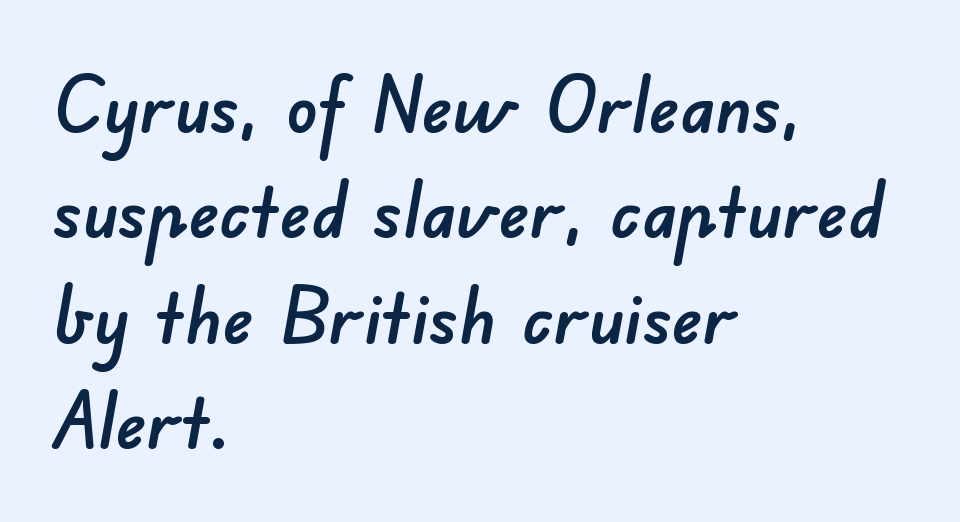
Q: Is the typeface a serif or a sans-serif typeface? A: Sans-serif.
Q: Is the text underlined? A: No.
Q: How is the paragraph aligned? A: Left-aligned.
Q: Is the spacing between letters normal or unusually wide? A: Normal.
Q: Is the spacing between lines tight, normal or loose? A: Normal.
Q: Width (condensed, normal, or wide)? A: Normal.
Q: Stroke contrast? A: Low.
Q: x-height? A: Small.
Q: Monospaced? A: No.
